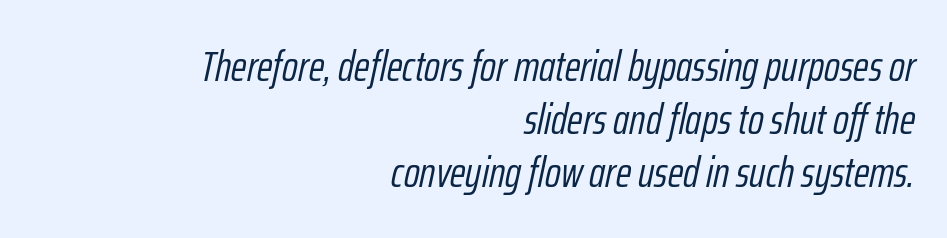
{"italic": "yes", "lean": "right", "slant_degrees": 12, "bold": "no", "weight": "light", "width": "condensed", "stroke_contrast": "low", "x_height": "medium", "monospaced": "no", "underline": "no", "align": "right", "line_spacing_ratio": 1.23, "letter_spacing": "normal", "letter_spacing_em": 0.0, "glyph_px": 43}
